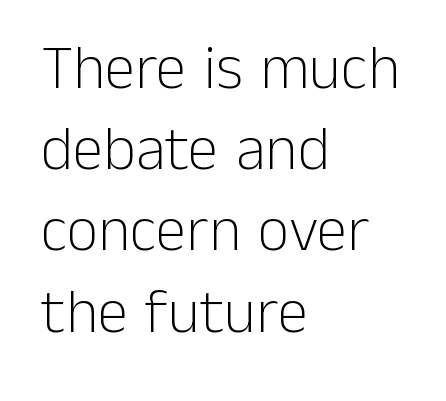
The image shows 62 px light sans-serif type, upright; set left-aligned, normal line spacing (1.31x), normal letter spacing, not underlined; low stroke contrast and a medium x-height.
